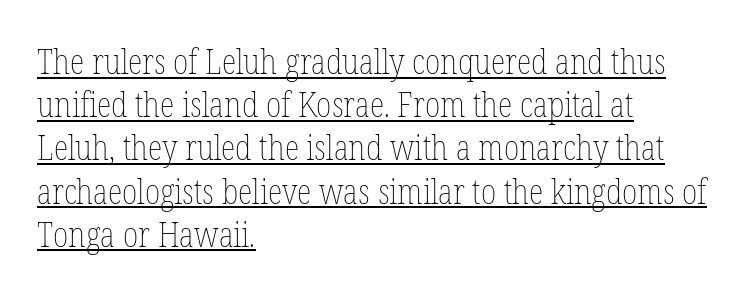
Leading: standard. The face used here is proportionally spaced, like ordinary book or web type. You can see a thin bar hugging the bottom of the glyphs. Italic: no, the glyphs are upright roman. Where is the straight margin? On the left. Tracking here is standard; glyphs follow each other at the usual distance.
